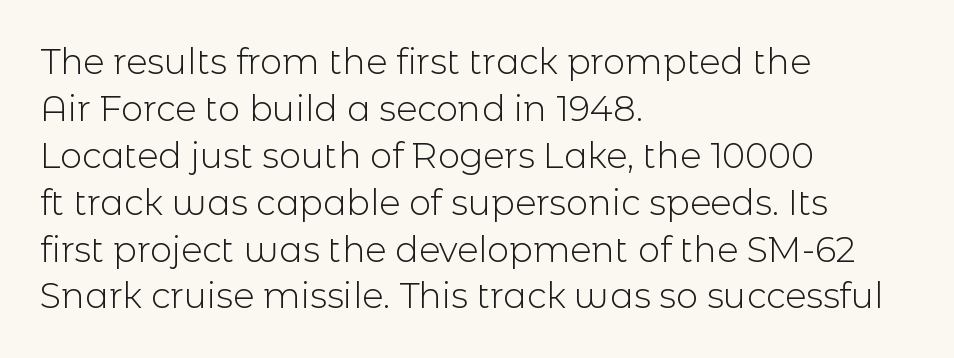
The image shows 35 px light sans-serif type, upright; set left-aligned, normal line spacing (1.34x), normal letter spacing, not underlined; a medium x-height.
